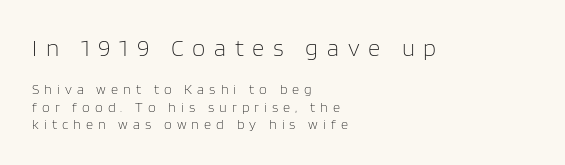
{"italic": "no", "bold": "no", "underline": "no", "align": "left", "line_spacing_ratio": 1.22, "letter_spacing": "wide", "letter_spacing_em": 0.36, "larger_block": "first", "size_ratio": 1.71, "glyph_px": 24}
